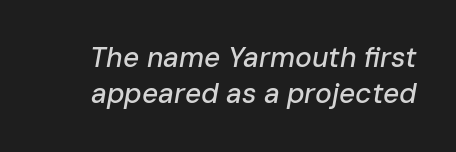
{"italic": "yes", "lean": "right", "slant_degrees": 10, "width": "normal", "stroke_contrast": "low", "x_height": "medium", "monospaced": "no", "underline": "no", "line_spacing": "normal", "line_spacing_ratio": 1.29, "letter_spacing": "normal", "letter_spacing_em": 0.0, "glyph_px": 28}
